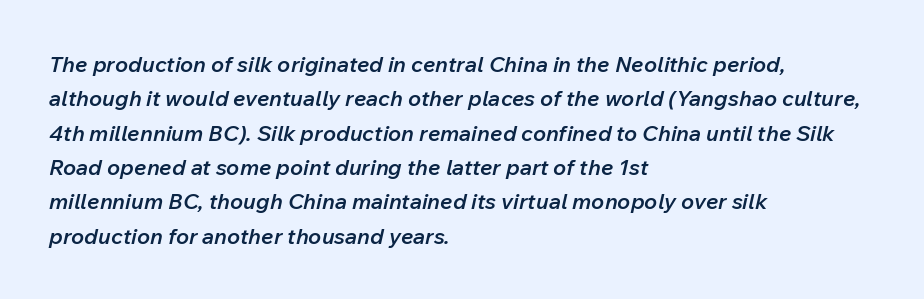
Is the block centered? No — it sits flush against the left margin. The face used here is a semibold: visibly heavier than regular, lighter than bold. Look at the tracking — it's just the regular setting, nothing added. The string is rendered with underlining switched off. Does the lettering tilt? It does — this is italic.
